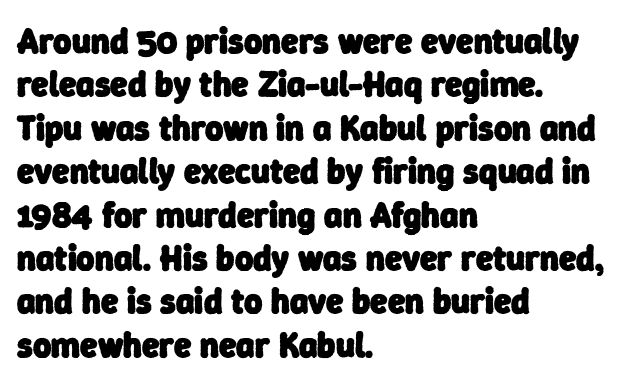
{"serif": "no", "bold": "yes", "weight": "heavy", "width": "normal", "stroke_contrast": "low", "x_height": "medium", "monospaced": "no", "underline": "no", "align": "left", "line_spacing_ratio": 1.24, "letter_spacing": "normal", "letter_spacing_em": 0.0, "glyph_px": 35}
